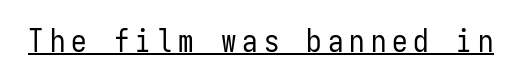
Q: Is the text bold? A: No.
Q: Is the text italic (slanted)? A: No, it is upright.
Q: Is the typeface a serif or a sans-serif typeface? A: Sans-serif.
Q: Is the text underlined? A: Yes.
Q: Width (condensed, normal, or wide)? A: Condensed.
Q: Stroke contrast? A: Low.
Q: x-height? A: Medium.
Q: Monospaced? A: Yes.
